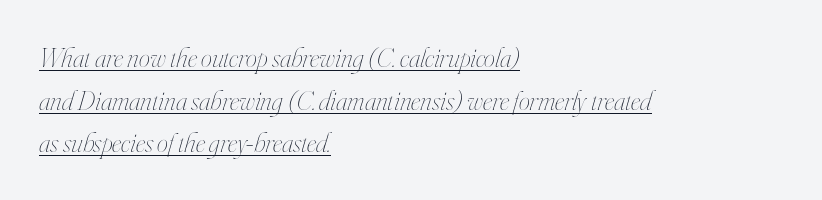
{"italic": "yes", "lean": "right", "slant_degrees": 16, "bold": "no", "weight": "thin", "width": "condensed", "stroke_contrast": "high", "x_height": "small", "monospaced": "no", "underline": "yes", "align": "left", "line_spacing": "normal", "line_spacing_ratio": 1.52, "letter_spacing": "normal", "letter_spacing_em": 0.0, "glyph_px": 28}
